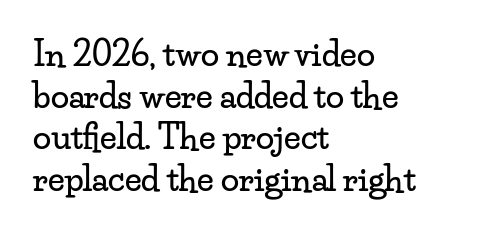
{"serif": "yes", "italic": "no", "width": "wide", "stroke_contrast": "low", "x_height": "small", "monospaced": "no", "underline": "no", "align": "left", "line_spacing": "normal", "line_spacing_ratio": 1.26, "letter_spacing": "normal", "letter_spacing_em": 0.0, "glyph_px": 33}
